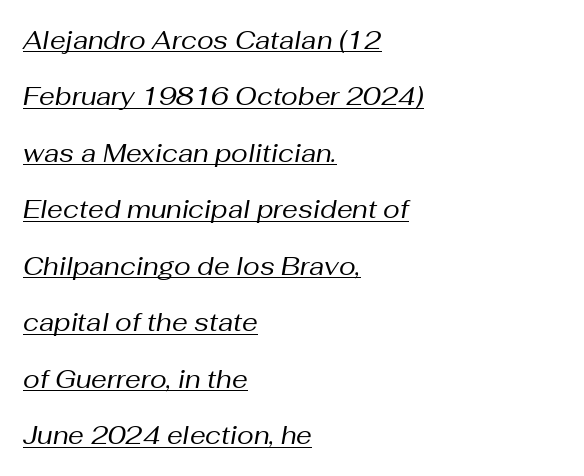
The image shows 25 px text type, italic (leaning right); set left-aligned, loose line spacing (2.26x), normal letter spacing, underlined.
